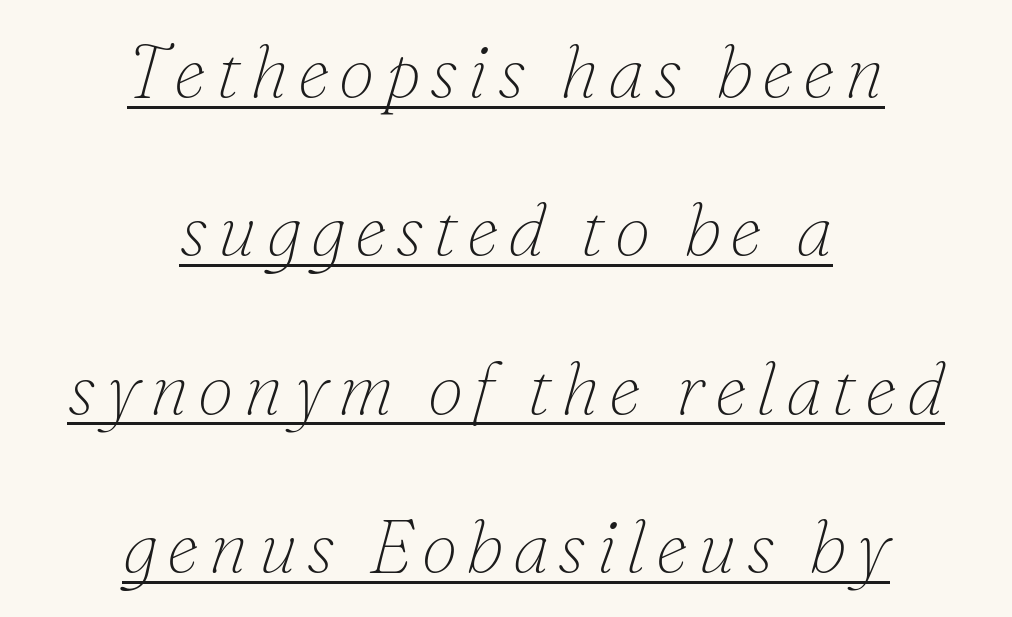
{"serif": "yes", "italic": "yes", "lean": "right", "slant_degrees": 16, "bold": "no", "weight": "thin", "width": "normal", "stroke_contrast": "low", "x_height": "small", "monospaced": "no", "underline": "yes", "align": "center", "line_spacing": "loose", "line_spacing_ratio": 2.17, "glyph_px": 73}
